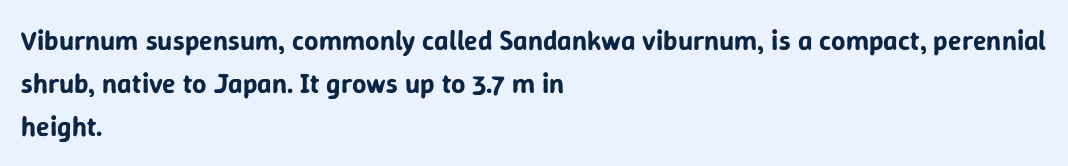
Q: Is the text italic (slanted)? A: No, it is upright.
Q: Is the typeface a serif or a sans-serif typeface? A: Sans-serif.
Q: Is the text underlined? A: No.
Q: How is the paragraph aligned? A: Left-aligned.
Q: Is the spacing between letters normal or unusually wide? A: Normal.
Q: Is the spacing between lines tight, normal or loose? A: Normal.
Q: Width (condensed, normal, or wide)? A: Normal.
Q: Stroke contrast? A: Low.
Q: x-height? A: Medium.
Q: Monospaced? A: No.
